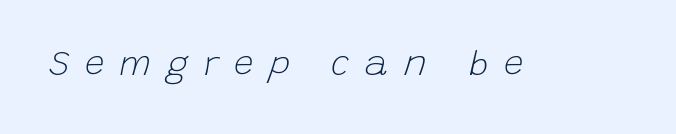
Q: Is the text bold? A: No.
Q: Is the text italic (slanted)? A: Yes, it leans right by about 15 degrees.
Q: Is the text underlined? A: No.
Q: Is the spacing between letters normal or unusually wide? A: Unusually wide.
Q: Width (condensed, normal, or wide)? A: Normal.
Q: Stroke contrast? A: Low.
Q: x-height? A: Large.
Q: Monospaced? A: No.
